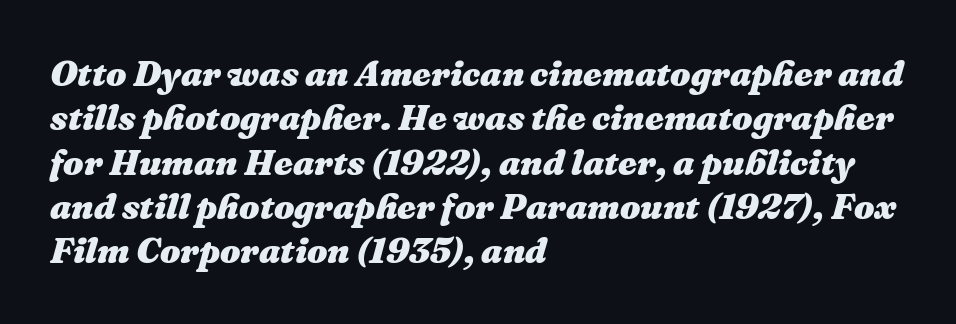
The horizontal fit of the characters is conventional and even. Has an underline been added? It has not. The setting favours the left margin, as ordinary paragraphs usually do. The letters are bold, with thick, heavy strokes.
